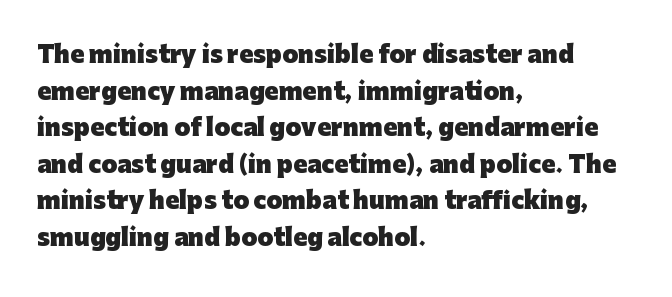
{"italic": "no", "bold": "yes", "underline": "no", "align": "left", "line_spacing": "normal", "line_spacing_ratio": 1.59, "letter_spacing": "normal", "letter_spacing_em": 0.0, "glyph_px": 23}
